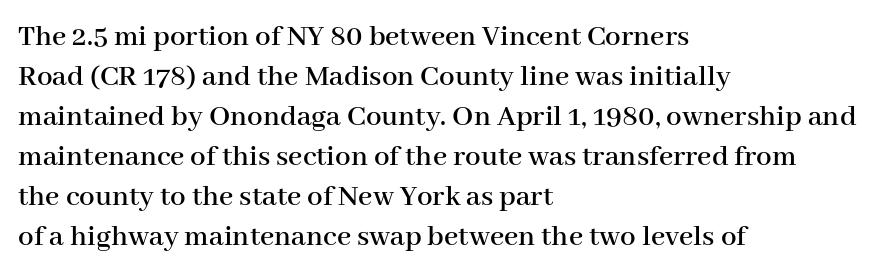
Q: Is the text italic (slanted)? A: No, it is upright.
Q: Is the typeface a serif or a sans-serif typeface? A: Serif.
Q: Is the text underlined? A: No.
Q: How is the paragraph aligned? A: Left-aligned.
Q: Is the spacing between letters normal or unusually wide? A: Normal.
Q: Is the spacing between lines tight, normal or loose? A: Normal.
Q: Width (condensed, normal, or wide)? A: Normal.
Q: Stroke contrast? A: High.
Q: x-height? A: Medium.
Q: Monospaced? A: No.
